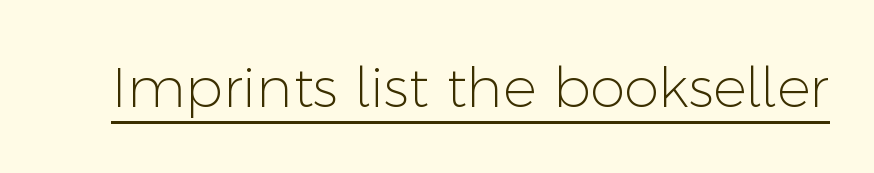
Nothing heavy about these letters — not bold at all. Grotesque or geometric, the face here clearly has no serifs. The lettering holds an erect, upright posture throughout. There is no visible air inserted between adjacent glyphs. The face used here appears with an underline applied.
